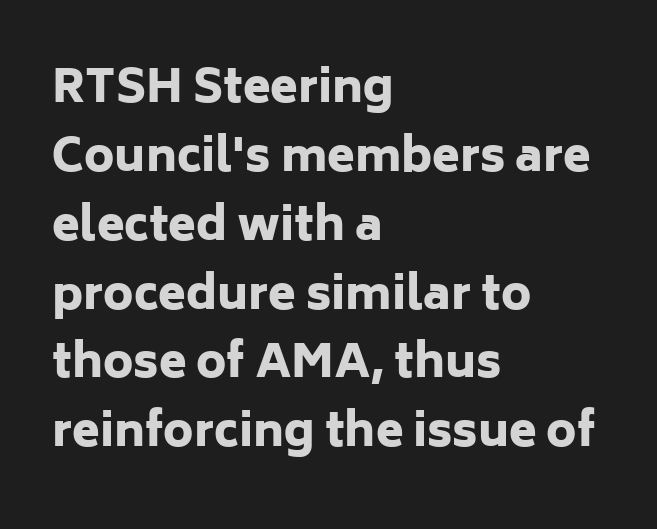
Students, note that the glyphs here touch the page at normal intervals. Is there much room between lines? A standard amount, neither cramped nor airy. If you drew a line through each stem, it would be perfectly vertical. The specimen omits any rule beneath the text block's lines.
